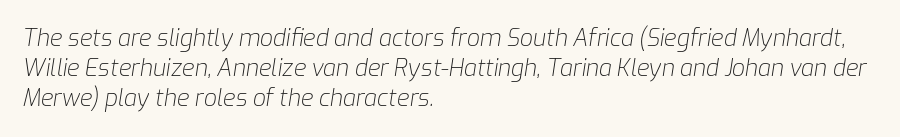
{"italic": "yes", "lean": "right", "slant_degrees": 9, "bold": "no", "underline": "no", "align": "left", "line_spacing": "normal", "line_spacing_ratio": 1.31, "letter_spacing": "normal", "letter_spacing_em": 0.0, "glyph_px": 23}
